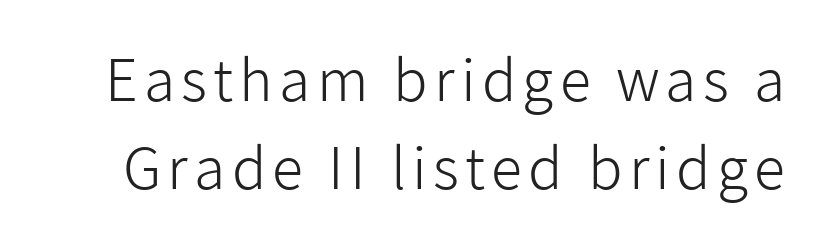
The image shows 57 px light sans-serif type, upright; set normal line spacing (1.54x), not underlined; low stroke contrast and a medium x-height.
